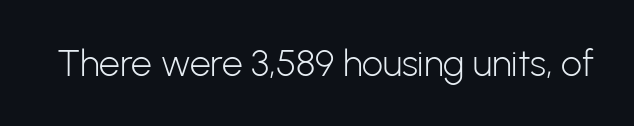
{"serif": "no", "italic": "no", "bold": "no", "weight": "light", "width": "normal", "stroke_contrast": "low", "x_height": "medium", "monospaced": "no", "underline": "no", "letter_spacing": "normal", "letter_spacing_em": 0.0, "glyph_px": 37}
